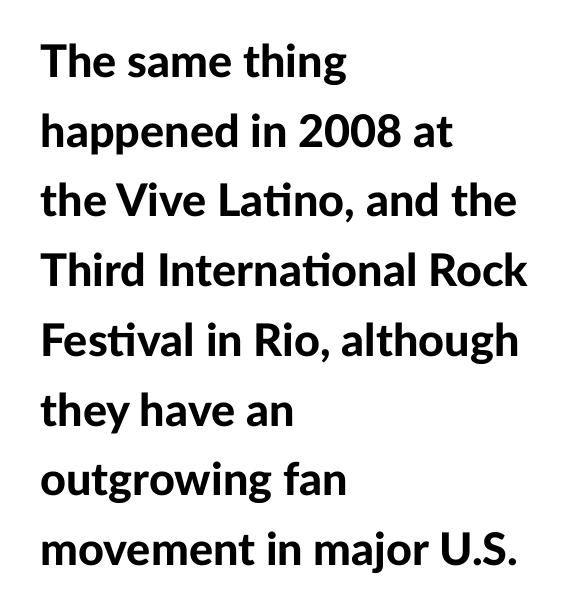
The image shows 45 px bold sans-serif type, upright; set left-aligned, normal line spacing (1.55x), normal letter spacing, not underlined; low stroke contrast and a medium x-height.
